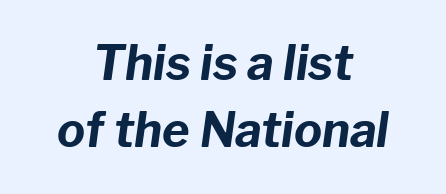
The image shows 47 px bold type, italic (leaning right); set centered, normal line spacing (1.43x), normal letter spacing, not underlined; low stroke contrast and a medium x-height.
